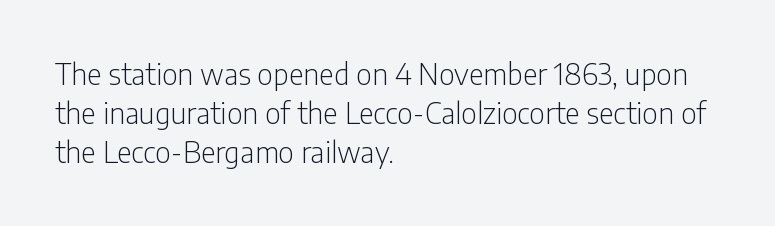
Q: Is the text bold? A: No.
Q: Is the text italic (slanted)? A: No, it is upright.
Q: Is the typeface a serif or a sans-serif typeface? A: Sans-serif.
Q: Is the text underlined? A: No.
Q: How is the paragraph aligned? A: Left-aligned.
Q: Is the spacing between letters normal or unusually wide? A: Normal.
Q: Is the spacing between lines tight, normal or loose? A: Normal.
Q: Width (condensed, normal, or wide)? A: Condensed.
Q: Stroke contrast? A: Low.
Q: x-height? A: Medium.
Q: Monospaced? A: No.
